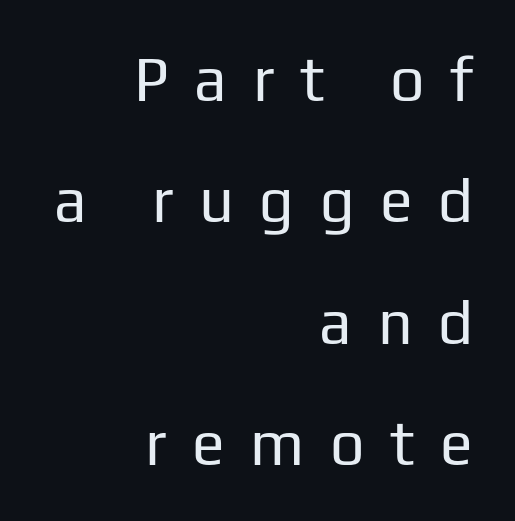
Q: Is the text bold? A: No.
Q: Is the text italic (slanted)? A: No, it is upright.
Q: Is the typeface a serif or a sans-serif typeface? A: Sans-serif.
Q: Is the text underlined? A: No.
Q: How is the paragraph aligned? A: Right-aligned.
Q: Is the spacing between letters normal or unusually wide? A: Unusually wide.
Q: Is the spacing between lines tight, normal or loose? A: Loose.
Q: Width (condensed, normal, or wide)? A: Normal.
Q: Stroke contrast? A: Low.
Q: x-height? A: Medium.
Q: Monospaced? A: No.
